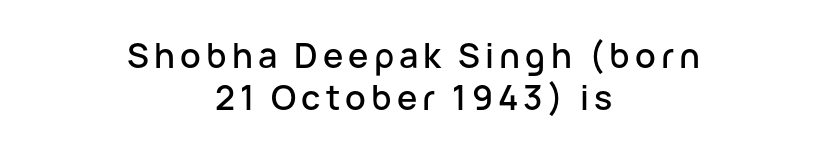
Only glyphs here, with clear space below each row. The lettering stays uniformly vertical, giving the passage a roman look. Students, observe: this is what conventionally led text looks like. Alignment: centered. Nope, no serifs anywhere on these letters.
